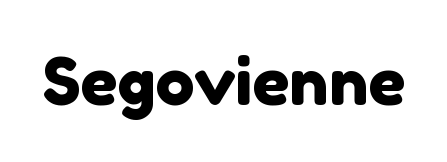
A sans-serif font was chosen for this passage. Students, note that the glyphs here touch the page at normal intervals. Honestly, there is no underline to notice here at all. A typesetter would call this proportional, since set widths differ per character.
